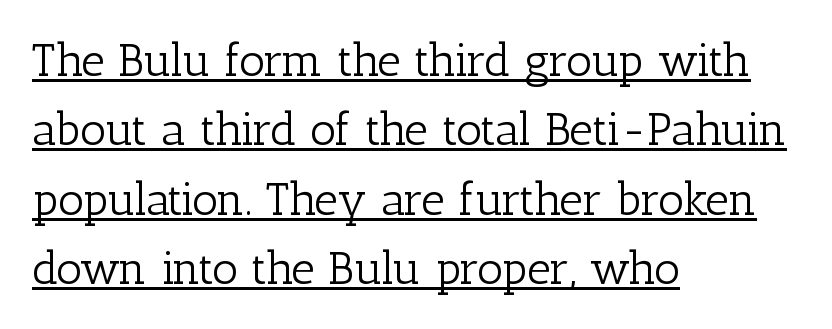
Honestly, the letter spacing is just normal — you wouldn't notice it. The lettering holds an erect, upright posture throughout. Normally led — the rows are evenly, conventionally spaced. A typesetter would call this proportional, since set widths differ per character. The face looks like a standard text weight, possibly lighter.
